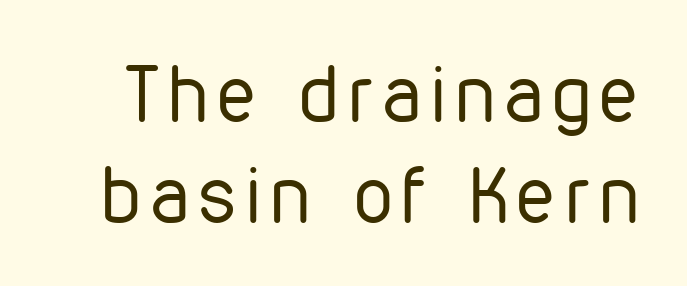
{"serif": "no", "italic": "no", "bold": "no", "weight": "regular", "width": "condensed", "stroke_contrast": "low", "x_height": "medium", "monospaced": "no", "underline": "no", "line_spacing": "normal", "line_spacing_ratio": 1.29, "glyph_px": 78}
